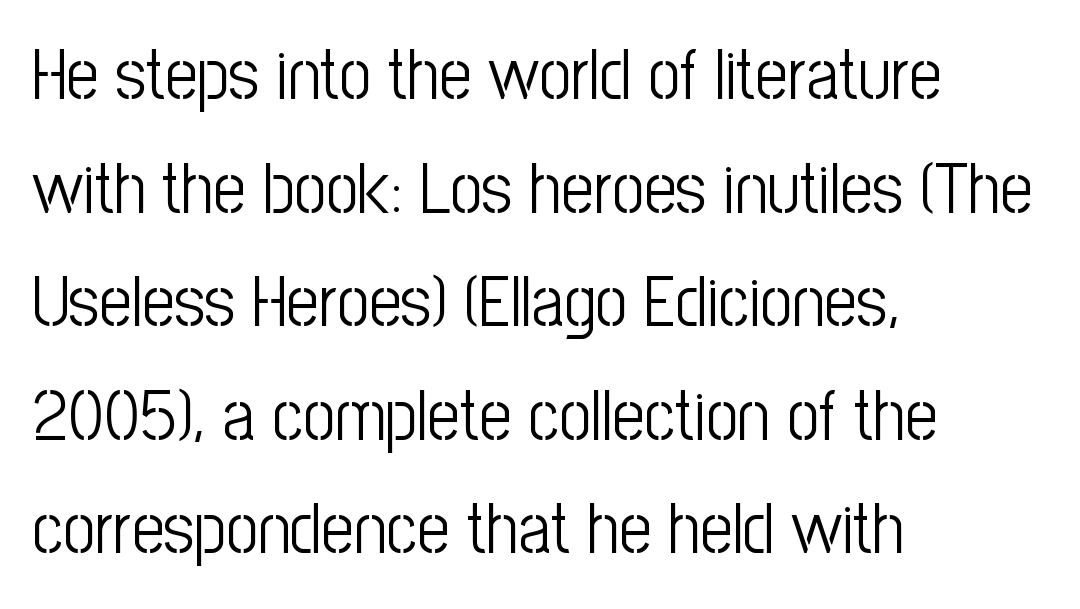
Serif or sans? Sans — the stroke terminals are bare. The rendering uses natural spacing where letterforms have individual widths. A normal amount of white space separates one row of letters from the next. In terms of letterspacing, this is plain default setting.
